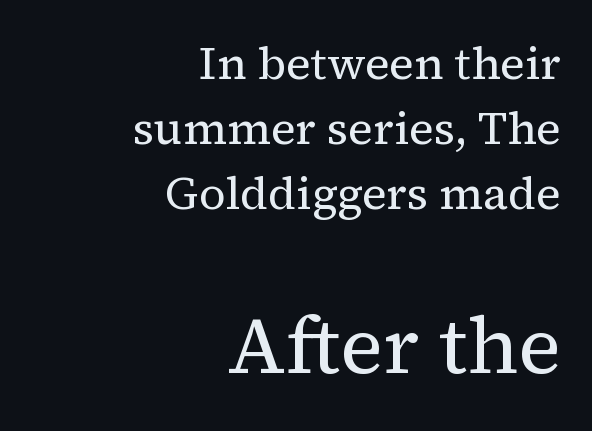
Is this a fixed-width face? No — the glyphs have proportional, varying widths. Short note: letters normally spaced. Unbolded letterforms with no extra heft. These lines sit exactly where default settings would place them.
